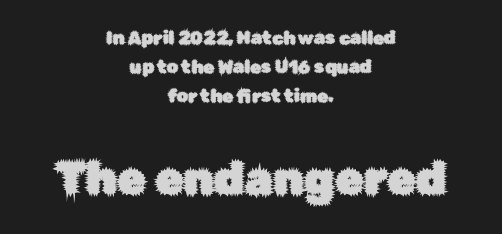
The image shows 46 px sans-serif type, upright; set centered, normal line spacing (1.6x), normal letter spacing, not underlined; the second (bottom) block is 2.56x larger; low stroke contrast and a medium x-height.
